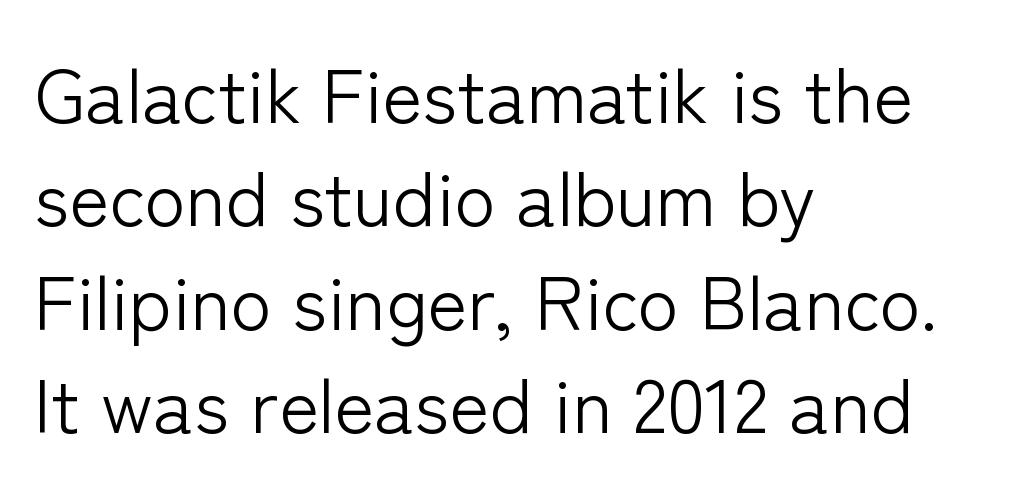
The image shows 76 px light sans-serif type, upright; set left-aligned, normal line spacing (1.36x), normal letter spacing, not underlined; low stroke contrast and a medium x-height.
